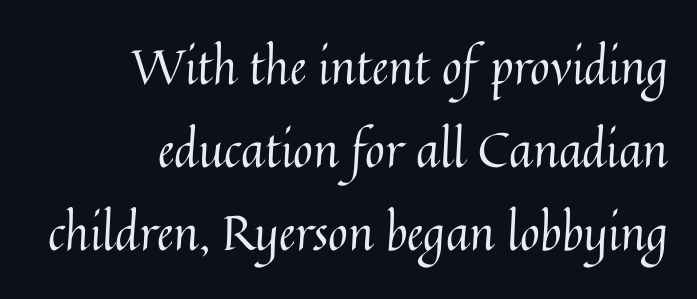
{"bold": "no", "weight": "regular", "width": "normal", "stroke_contrast": "medium", "x_height": "medium", "monospaced": "no", "underline": "no", "align": "right", "line_spacing_ratio": 1.73, "letter_spacing": "normal", "letter_spacing_em": 0.0, "glyph_px": 48}
